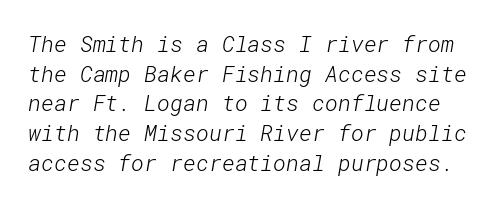
{"bold": "no", "underline": "no", "line_spacing": "normal", "line_spacing_ratio": 1.35, "letter_spacing": "normal", "letter_spacing_em": 0.0, "glyph_px": 22}
